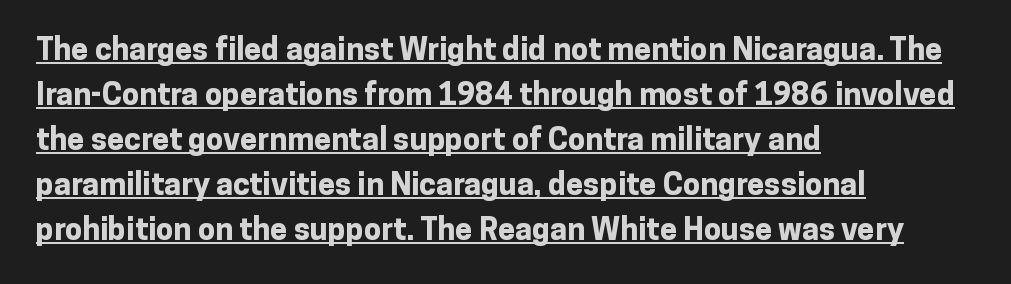
Here the glyphs are tracked normally, forming tight word shapes. Is there much room between lines? A standard amount, neither cramped nor airy. I'd describe the lettering as bold — thick and assertive. The letters carry no serifs — their stems end cleanly without finishing strokes. Each line starts at the same left margin while the right side varies.
